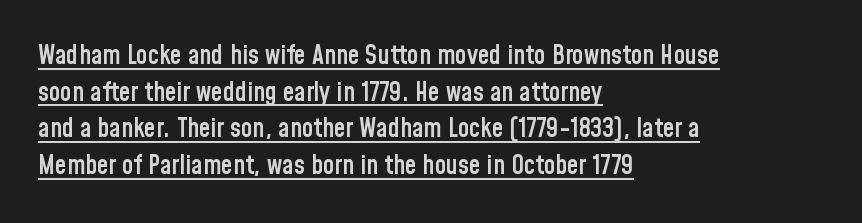
This is the in-between weight designers call semibold or demi. Emphasis is given by a line drawn under the lettering. Is there any slant? The stems are plumb. How are the letters spaced? Ordinarily, with no added tracking. If you measured baseline to baseline, you'd find a middling distance.
